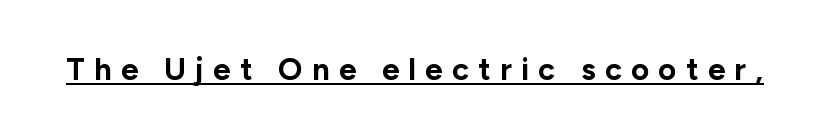
The image shows 31 px bold sans-serif type, upright; set unusually wide letter spacing (+0.3 em), underlined; low stroke contrast and a medium x-height.
